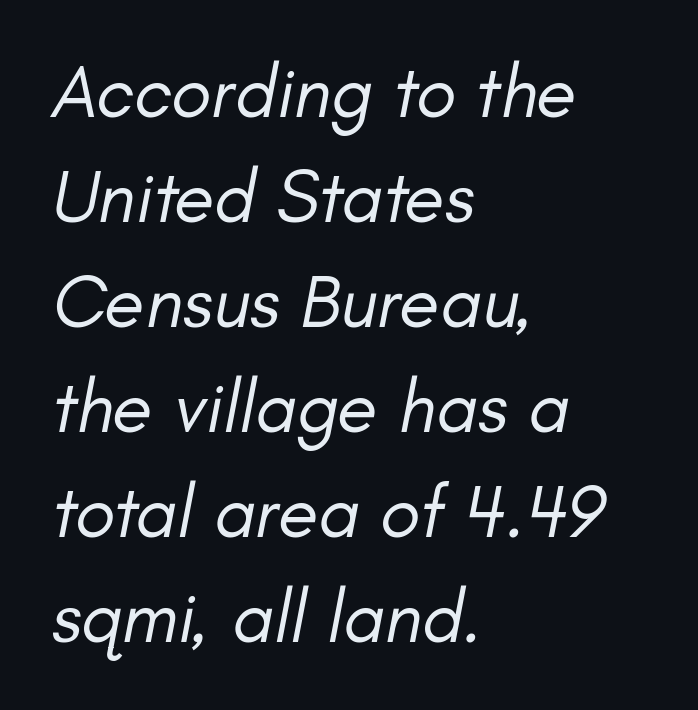
Each row of text sits above clean, open space. Stroke mass is kept to a normal reading level or below. Default kerning and tracking; the words read as compact shapes. Character widths vary here, with narrow letters taking less room than wide ones. Regular leading.
